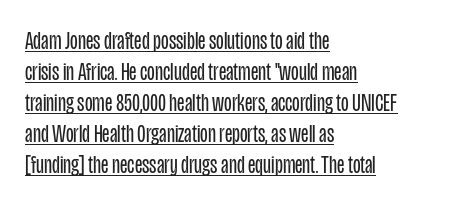
{"italic": "no", "bold": "no", "underline": "yes", "align": "left", "line_spacing_ratio": 1.24, "letter_spacing": "normal", "letter_spacing_em": 0.0, "glyph_px": 25}
